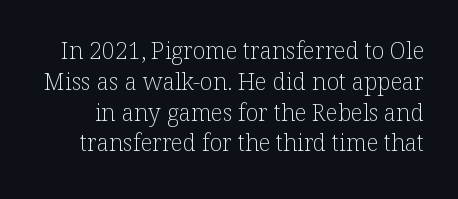
The image shows 23 px text type, upright; set normal line spacing (1.34x), normal letter spacing, not underlined.
